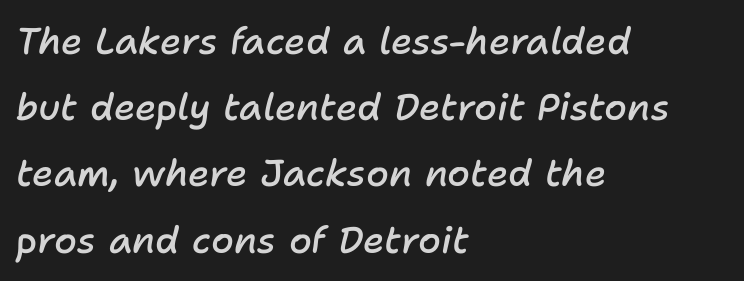
{"italic": "yes", "lean": "right", "slant_degrees": 11, "bold": "semi", "weight": "semibold", "width": "normal", "stroke_contrast": "low", "x_height": "medium", "monospaced": "no", "underline": "no", "align": "left", "line_spacing_ratio": 1.79, "letter_spacing": "normal", "letter_spacing_em": 0.0, "glyph_px": 37}
